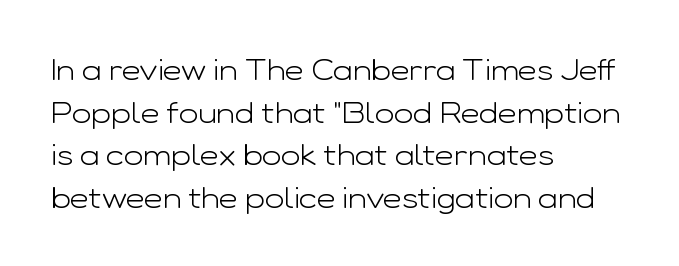
The image shows 29 px light, wide sans-serif type, upright; set left-aligned, normal line spacing (1.47x), normal letter spacing, not underlined; low stroke contrast and a medium x-height.
